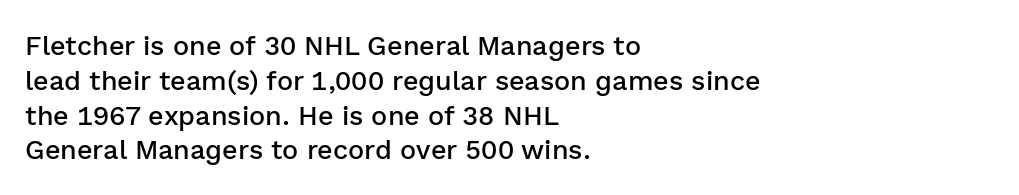
A bare baseline throughout the passage. A typesetter would mark this as roman, not italic. Leading: standard. Here the glyphs are tracked normally, forming tight word shapes.
